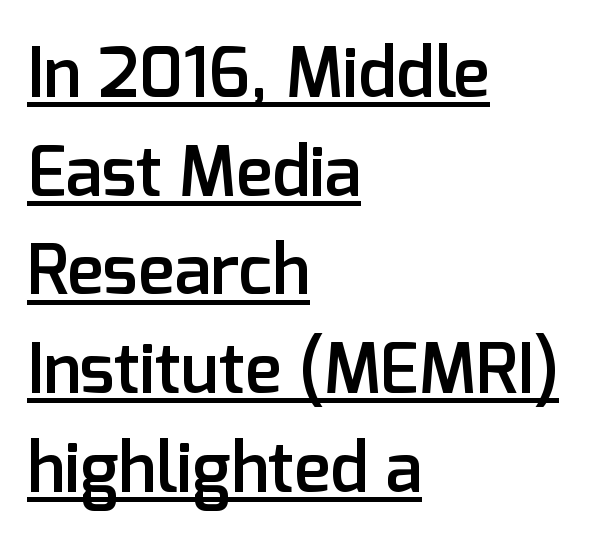
The image shows 69 px semibold sans-serif type, upright; set left-aligned, normal line spacing (1.43x), normal letter spacing, underlined; low stroke contrast and a medium x-height.
